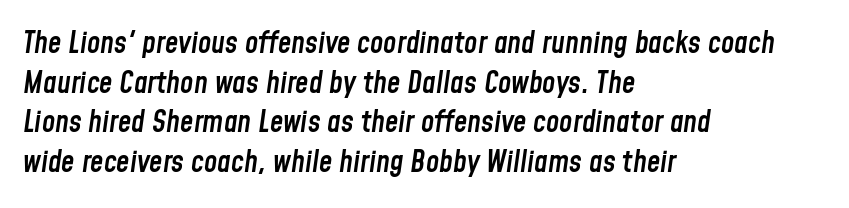
{"italic": "yes", "lean": "right", "slant_degrees": 8, "bold": "semi", "weight": "semibold", "width": "condensed", "stroke_contrast": "low", "x_height": "medium", "monospaced": "no", "underline": "no", "align": "left", "line_spacing": "normal", "line_spacing_ratio": 1.32, "letter_spacing": "normal", "letter_spacing_em": 0.0, "glyph_px": 30}
